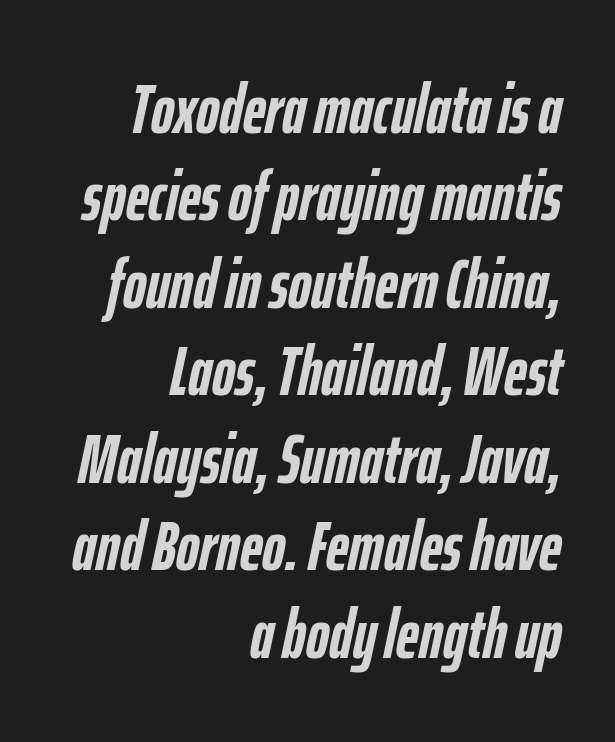
{"italic": "yes", "lean": "right", "slant_degrees": 12, "bold": "yes", "weight": "semibold", "width": "condensed", "stroke_contrast": "low", "x_height": "medium", "monospaced": "no", "underline": "no", "align": "right", "line_spacing": "normal", "line_spacing_ratio": 1.25, "letter_spacing": "normal", "letter_spacing_em": 0.0, "glyph_px": 70}
